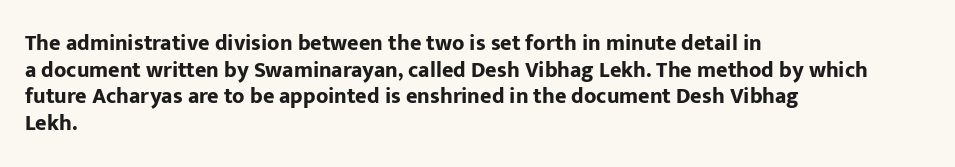
Which margin do the lines hug? The left one — the right edge is uneven. Weight check: bold — yes, fully. Tracking here is standard; glyphs follow each other at the usual distance. Unlike italic type, these characters show no tilt at all. Just letters on the line, the space beneath them empty.
